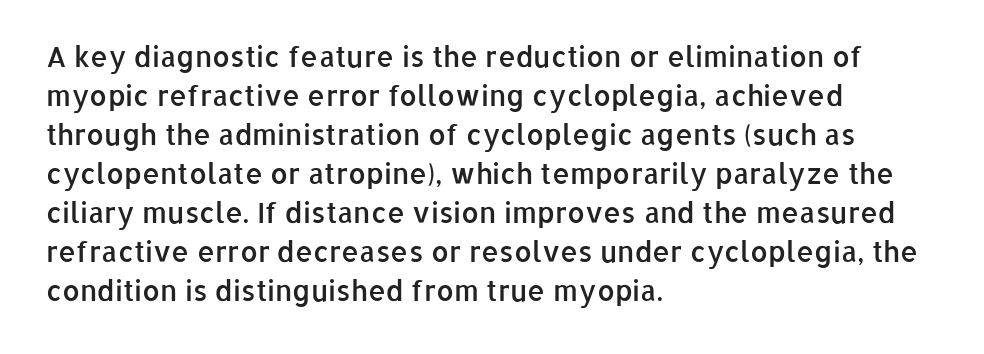
{"serif": "no", "italic": "no", "bold": "semi", "weight": "semibold", "width": "normal", "stroke_contrast": "low", "x_height": "medium", "monospaced": "no", "underline": "no", "align": "left", "line_spacing": "normal", "line_spacing_ratio": 1.39, "letter_spacing": "normal", "letter_spacing_em": 0.0, "glyph_px": 28}
